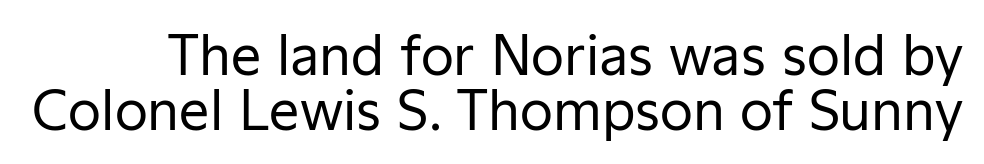
Looks like regular typesetting: each glyph gets only the width it needs. The letters carry no serifs — their stems end cleanly without finishing strokes. These glyphs show unthickened strokes, regular width or finer. Compared with typical paragraphs, the rows here are closer together. Anything drawn beneath the words? Only blank space.
